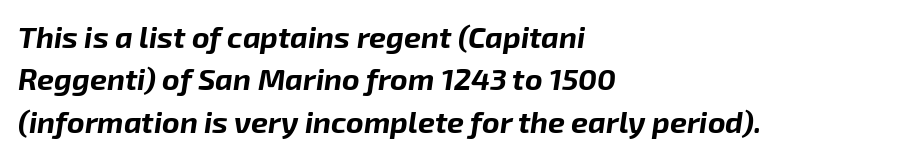
{"italic": "yes", "lean": "right", "slant_degrees": 8, "bold": "yes", "weight": "bold", "width": "normal", "stroke_contrast": "low", "x_height": "medium", "monospaced": "no", "underline": "no", "align": "left", "line_spacing": "normal", "line_spacing_ratio": 1.41, "letter_spacing": "normal", "letter_spacing_em": 0.0, "glyph_px": 30}
